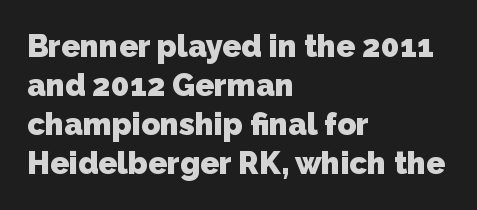
A classic flush-left, rag-right setting is used for this passage. These lines sit exactly where default settings would place them. Nobody drew a line under any word here. To sum up the face: it is a sans, with no serifs.
